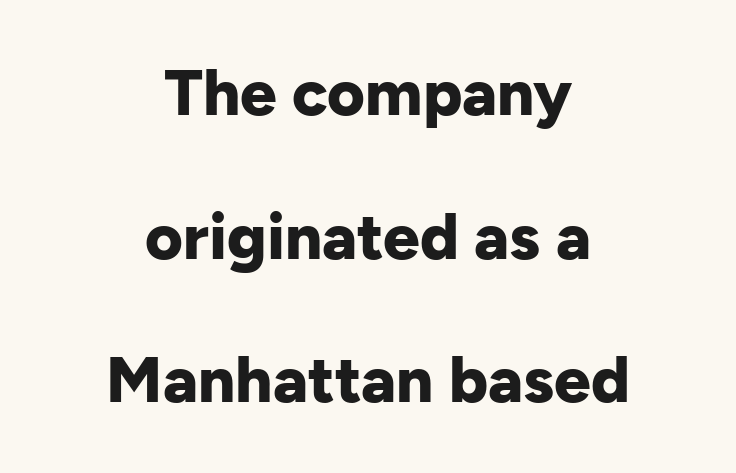
Q: Is the text bold? A: Yes.
Q: Is the text italic (slanted)? A: No, it is upright.
Q: Is the typeface a serif or a sans-serif typeface? A: Sans-serif.
Q: Is the text underlined? A: No.
Q: How is the paragraph aligned? A: Centered.
Q: Is the spacing between letters normal or unusually wide? A: Normal.
Q: Is the spacing between lines tight, normal or loose? A: Loose.
Q: Width (condensed, normal, or wide)? A: Normal.
Q: Stroke contrast? A: Low.
Q: x-height? A: Medium.
Q: Monospaced? A: No.
